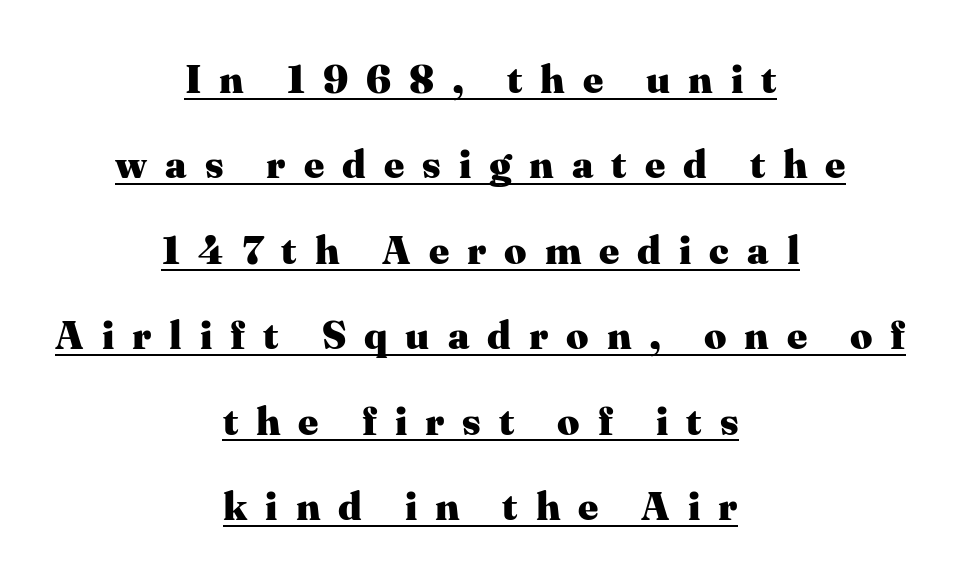
Glyph-to-glyph distance is far greater than everyday printed text. Summary of weight: heavy, a full bold. Rendered with straight, roman letterforms. The lines in this sample share a center point and differ in where they start and stop.
